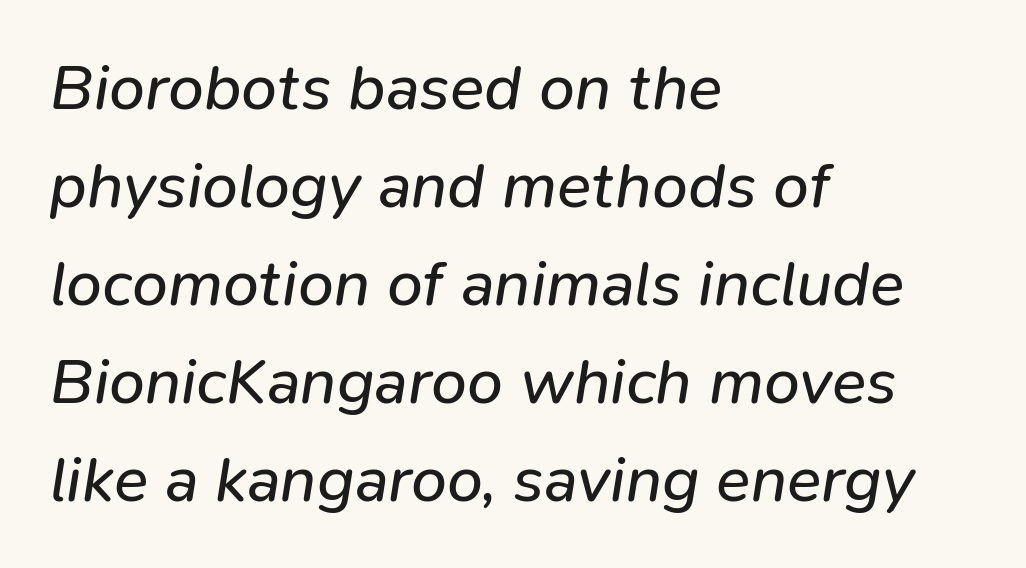
{"italic": "yes", "lean": "right", "slant_degrees": 9, "bold": "no", "weight": "regular", "width": "normal", "stroke_contrast": "low", "x_height": "medium", "monospaced": "no", "underline": "no", "align": "left", "line_spacing": "normal", "line_spacing_ratio": 1.53, "letter_spacing": "normal", "letter_spacing_em": 0.0, "glyph_px": 64}
